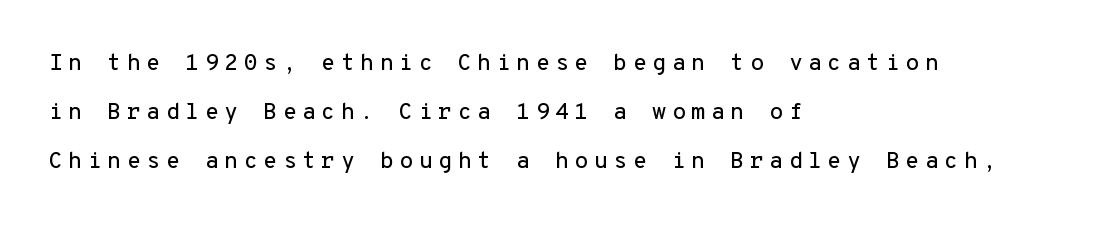
Visually the block forms a straight wall on the left and a jagged coastline on the right. Italic: no, the glyphs are upright roman. Substantial extra tracking has been applied to these lines. Airy leading. Only glyphs here, with clear space below each row.
